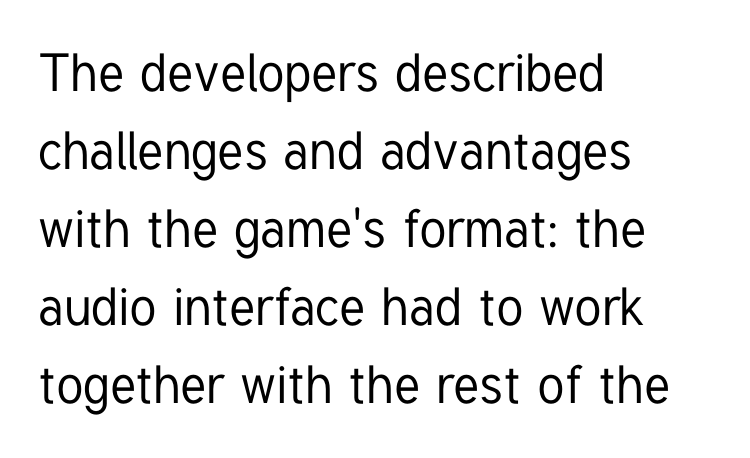
Between one letter and the next there's only the usual sliver of space. The passage shown is not underscored anywhere. Proportional: the letters do not fall into vertical columns. Vertical strokes here are truly vertical. A student would call this left alignment; a typographer would say flush left, rag right. Note: no serifs on the glyphs.
